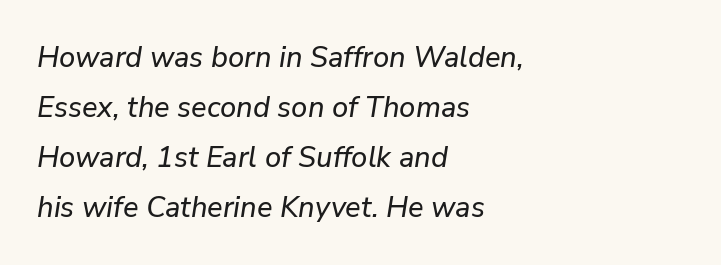
The image shows 29 px text type, italic (leaning right); set left-aligned, line spacing 1.72x, normal letter spacing, not underlined; low stroke contrast and a medium x-height.
